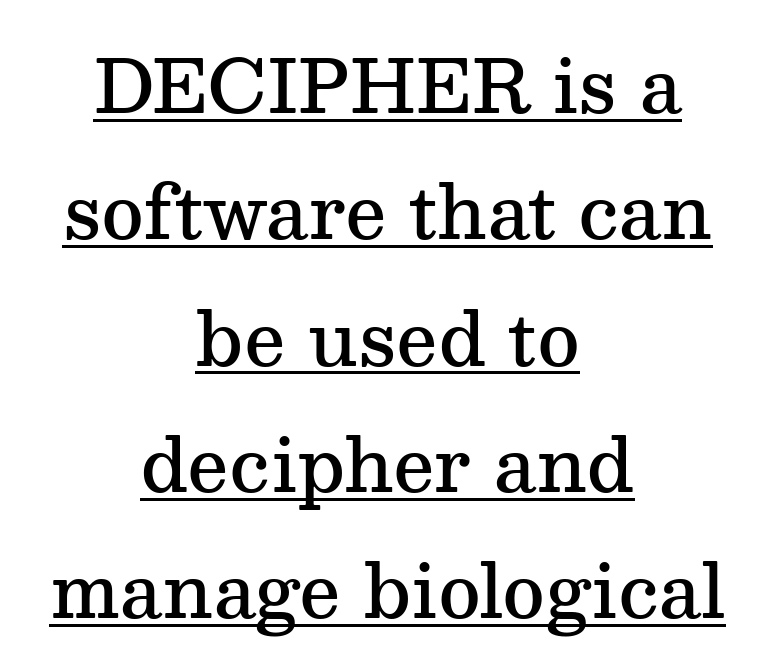
Where is the straight margin? There isn't one; the lines are centered. The letters stand upright; this is a roman face. You can see a thin bar hugging the bottom of the glyphs. The passage shown is typed in a proportional face where columns would drift. Standard letterfit; no display-style spreading of the glyphs.
